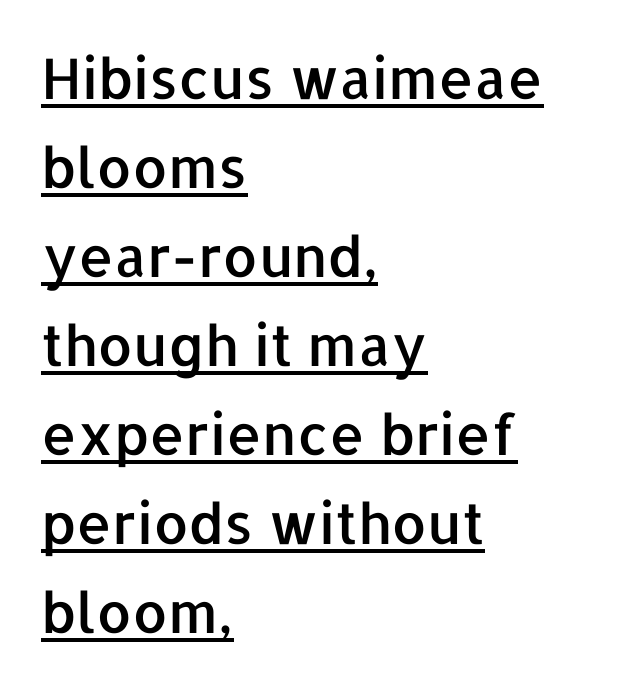
The image shows 56 px sans-serif type, upright; set left-aligned, normal line spacing (1.59x), normal letter spacing, underlined; low stroke contrast and a medium x-height.
